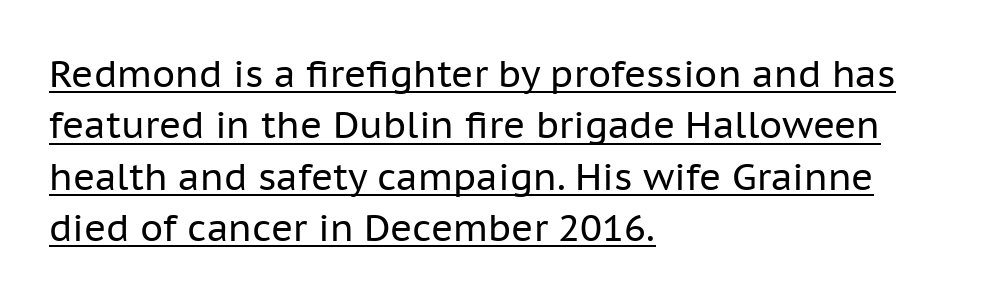
The image shows 37 px regular-weight sans-serif type, upright; set left-aligned, normal line spacing (1.39x), normal letter spacing, underlined; low stroke contrast and a medium x-height.
